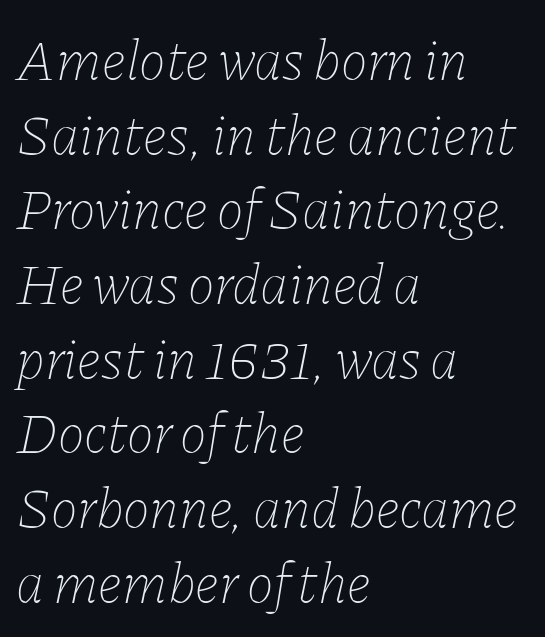
The image shows 57 px thin type, italic (leaning right); set left-aligned, normal line spacing (1.31x), normal letter spacing, not underlined; low stroke contrast and a medium x-height.
